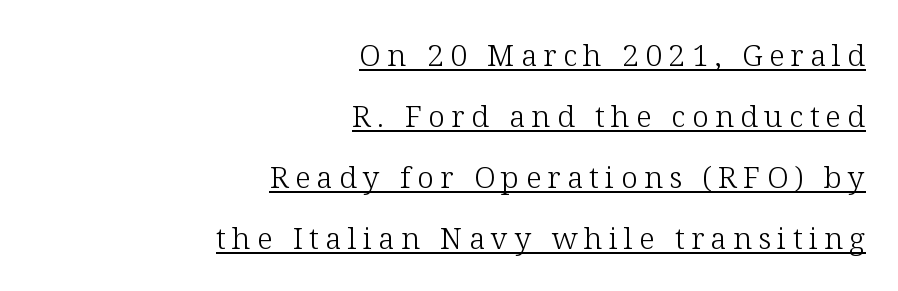
The image shows 30 px light serif type, upright; set right-aligned, loose line spacing (2.03x), unusually wide letter spacing (+0.21 em), underlined; low stroke contrast and a medium x-height.
